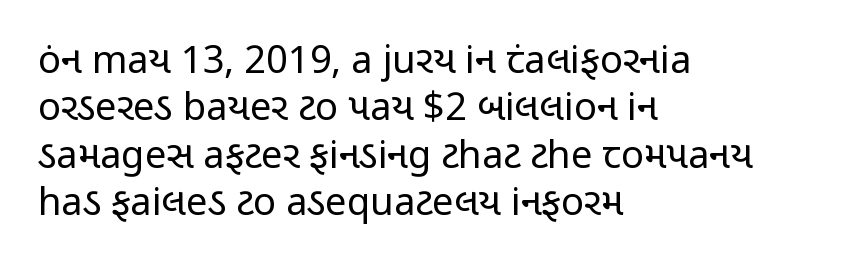
Q: Is the text bold? A: No.
Q: Is the text italic (slanted)? A: No, it is upright.
Q: Is the typeface a serif or a sans-serif typeface? A: Sans-serif.
Q: Is the text underlined? A: No.
Q: How is the paragraph aligned? A: Left-aligned.
Q: Is the spacing between letters normal or unusually wide? A: Normal.
Q: Is the spacing between lines tight, normal or loose? A: Normal.
Q: Width (condensed, normal, or wide)? A: Condensed.
Q: Stroke contrast? A: Low.
Q: x-height? A: Medium.
Q: Monospaced? A: No.
